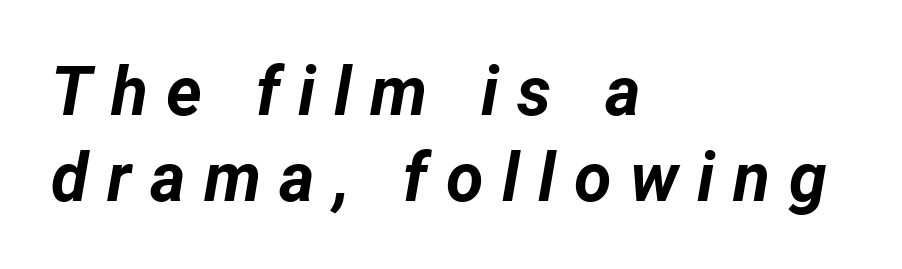
Q: Is the text bold? A: Yes.
Q: Is the text italic (slanted)? A: Yes, it leans right by about 12 degrees.
Q: Is the text underlined? A: No.
Q: How is the paragraph aligned? A: Left-aligned.
Q: Is the spacing between letters normal or unusually wide? A: Unusually wide.
Q: Is the spacing between lines tight, normal or loose? A: Normal.
Q: Width (condensed, normal, or wide)? A: Normal.
Q: Stroke contrast? A: Low.
Q: x-height? A: Medium.
Q: Monospaced? A: No.
